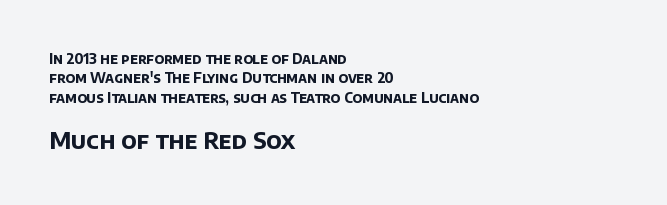
The image shows 23 px bold type; set left-aligned, normal line spacing (1.38x), normal letter spacing, not underlined; the second (bottom) block is 1.64x larger.
